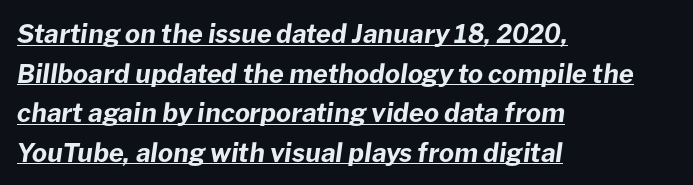
{"italic": "yes", "lean": "right", "slant_degrees": 8, "bold": "yes", "underline": "yes", "align": "left", "line_spacing": "normal", "line_spacing_ratio": 1.52, "letter_spacing": "normal", "letter_spacing_em": 0.0, "glyph_px": 26}
